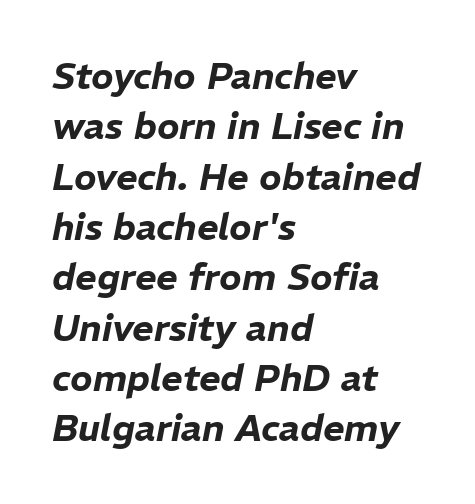
The image shows 37 px text type, italic (leaning right); set left-aligned, normal line spacing (1.36x), normal letter spacing, not underlined; low stroke contrast and a medium x-height.
